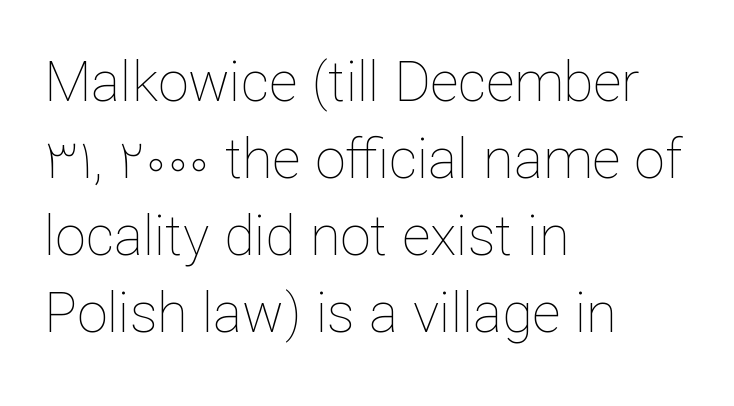
Q: Is the text bold? A: No.
Q: Is the text italic (slanted)? A: No, it is upright.
Q: Is the text underlined? A: No.
Q: How is the paragraph aligned? A: Left-aligned.
Q: Is the spacing between letters normal or unusually wide? A: Normal.
Q: Is the spacing between lines tight, normal or loose? A: Normal.
Q: Width (condensed, normal, or wide)? A: Normal.
Q: Stroke contrast? A: Low.
Q: x-height? A: Medium.
Q: Monospaced? A: No.
